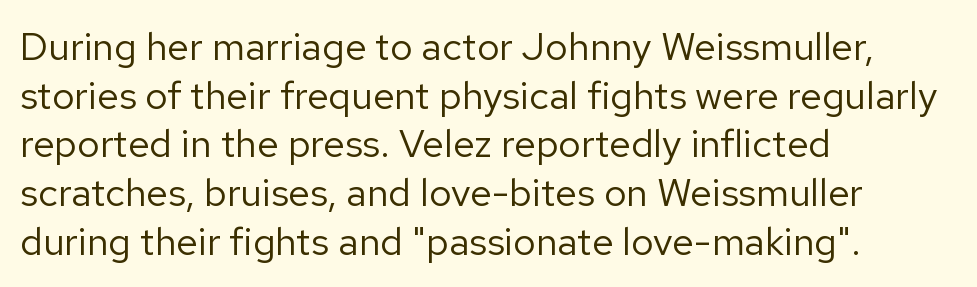
Each letter keeps its own natural width here, so spacing adapts to shape. Where is the straight margin? On the left. If you drew a line through each stem, it would be perfectly vertical. In terms of letterspacing, this is plain default setting. Bare-footed words on every line.
